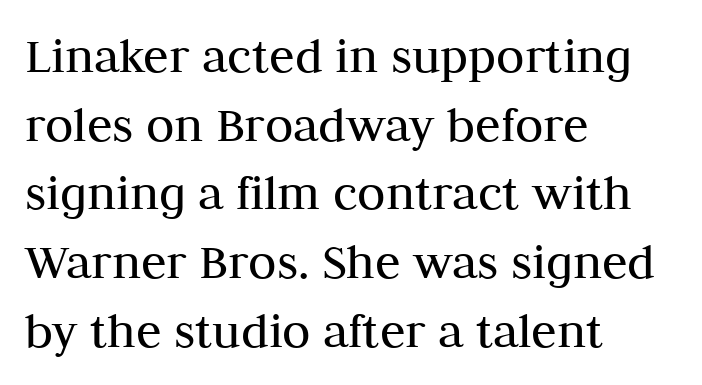
The image shows 52 px regular-weight serif type, upright; set left-aligned, normal line spacing (1.32x), normal letter spacing, not underlined; medium stroke contrast and a medium x-height.
